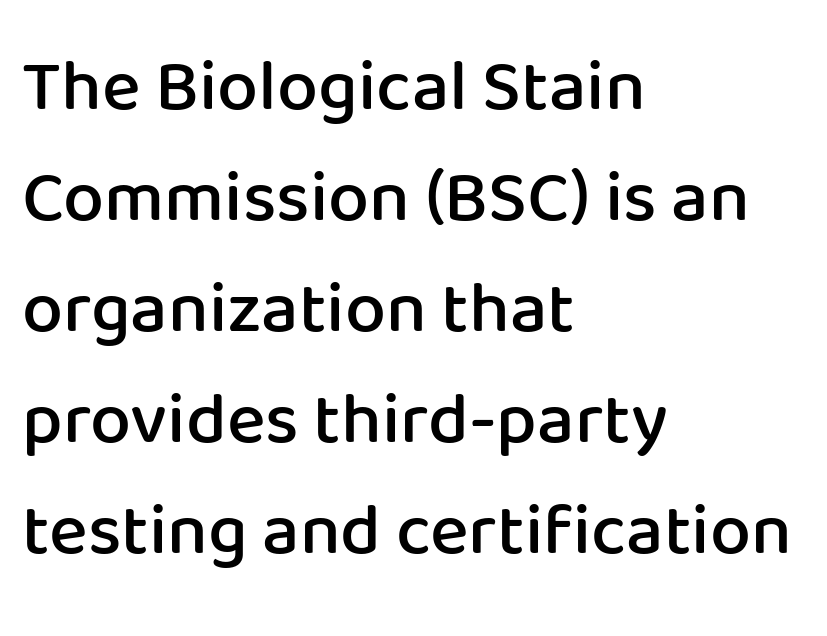
{"serif": "no", "italic": "no", "bold": "semi", "weight": "semibold", "width": "normal", "stroke_contrast": "low", "x_height": "medium", "monospaced": "no", "underline": "no", "align": "left", "line_spacing": "normal", "line_spacing_ratio": 1.52, "letter_spacing": "normal", "letter_spacing_em": 0.0, "glyph_px": 73}
